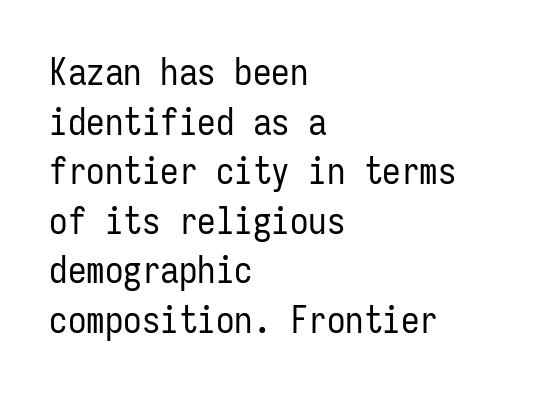
The image shows 37 px regular-weight, condensed sans-serif type, upright, monospaced; set left-aligned, normal line spacing (1.34x), normal letter spacing, not underlined; low stroke contrast and a medium x-height.
